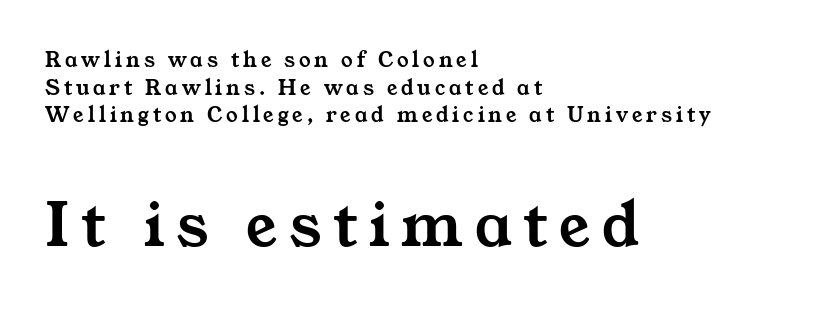
The image shows 68 px wide serif type; set left-aligned, line spacing 1.2x, not underlined; the second (bottom) block is 2.96x larger; medium stroke contrast and a medium x-height.
